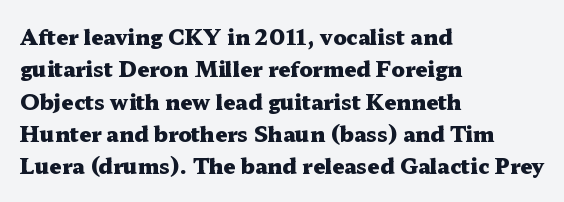
{"italic": "no", "bold": "yes", "underline": "no", "align": "left", "line_spacing": "normal", "line_spacing_ratio": 1.54, "letter_spacing": "normal", "letter_spacing_em": 0.0, "glyph_px": 21}
